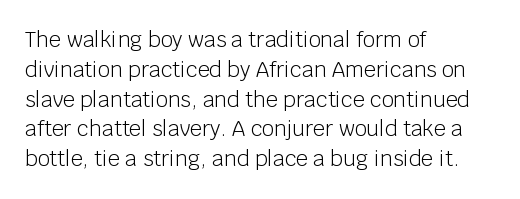
Quick note: interline space is typical. Nothing unusual about the tracking: characters are spaced as the font intends. Unmarked baselines from the first word to the last. No italicization has been applied; the sample stays upright.
